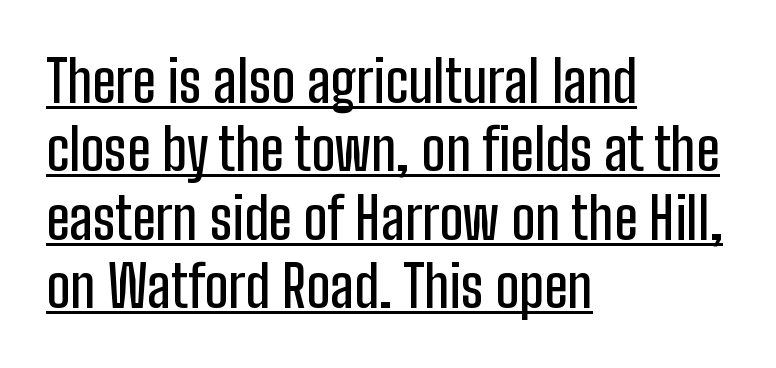
A baseline rule has been typeset under these characters. Think of a printed novel: that variable character pitch is what you see here. Words appear dense and cohesive because spacing is normal. Examine the stroke ends and you'll find no serifs. Teacher's note: observe the even left margin — that is flush-left alignment.
